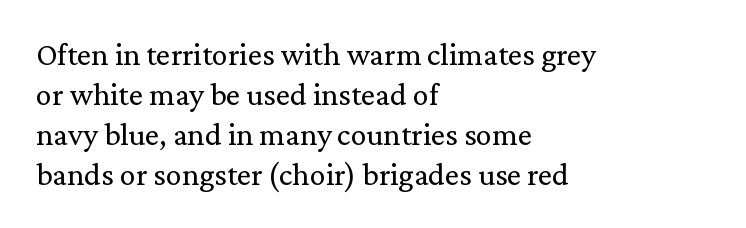
Nothing heavy about these letters — not bold at all. The ragged edge is on the right, which tells us the setting is flush left. The designer went with a serif here, giving each stem small feet. The horizontal fit of the characters is conventional and even.
